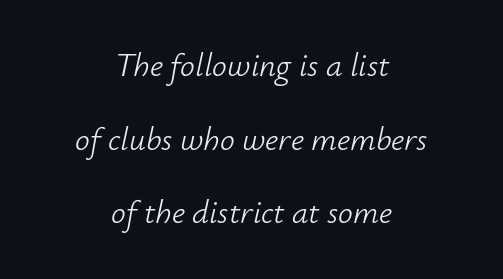
The image shows 33 px light type, italic (leaning right); set centered, loose line spacing (2.23x), normal letter spacing, not underlined; low stroke contrast and a small x-height.
